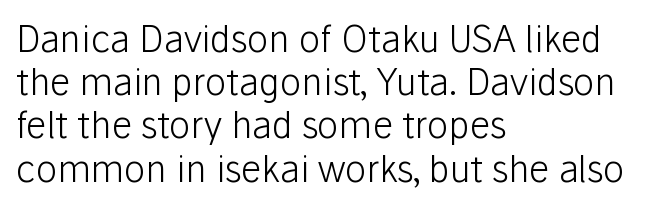
Q: Is the text bold? A: No.
Q: Is the text italic (slanted)? A: No, it is upright.
Q: Is the typeface a serif or a sans-serif typeface? A: Sans-serif.
Q: Is the text underlined? A: No.
Q: How is the paragraph aligned? A: Left-aligned.
Q: Is the spacing between letters normal or unusually wide? A: Normal.
Q: Width (condensed, normal, or wide)? A: Normal.
Q: Stroke contrast? A: Low.
Q: x-height? A: Medium.
Q: Monospaced? A: No.
